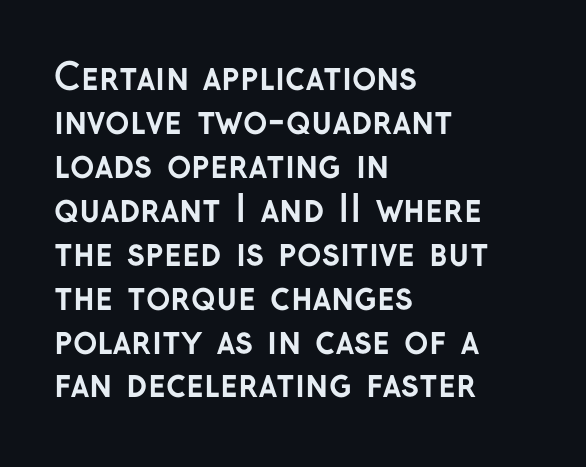
Q: Is the text bold? A: Yes.
Q: Is the text italic (slanted)? A: No, it is upright.
Q: Is the typeface a serif or a sans-serif typeface? A: Sans-serif.
Q: Is the text underlined? A: No.
Q: How is the paragraph aligned? A: Left-aligned.
Q: Is the spacing between letters normal or unusually wide? A: Normal.
Q: Width (condensed, normal, or wide)? A: Normal.
Q: Stroke contrast? A: Low.
Q: x-height? A: Medium.
Q: Monospaced? A: No.
